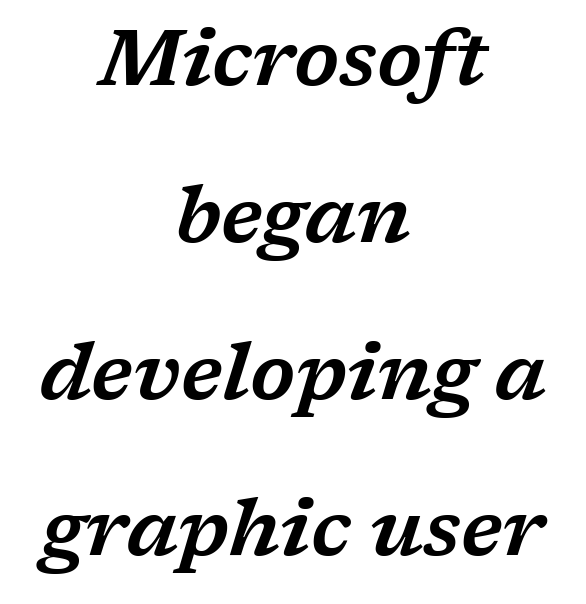
Q: Is the text italic (slanted)? A: Yes, it leans right by about 17 degrees.
Q: Is the typeface a serif or a sans-serif typeface? A: Serif.
Q: Is the text underlined? A: No.
Q: How is the paragraph aligned? A: Centered.
Q: Is the spacing between letters normal or unusually wide? A: Normal.
Q: Is the spacing between lines tight, normal or loose? A: Loose.
Q: Width (condensed, normal, or wide)? A: Wide.
Q: Stroke contrast? A: Low.
Q: x-height? A: Medium.
Q: Monospaced? A: No.
